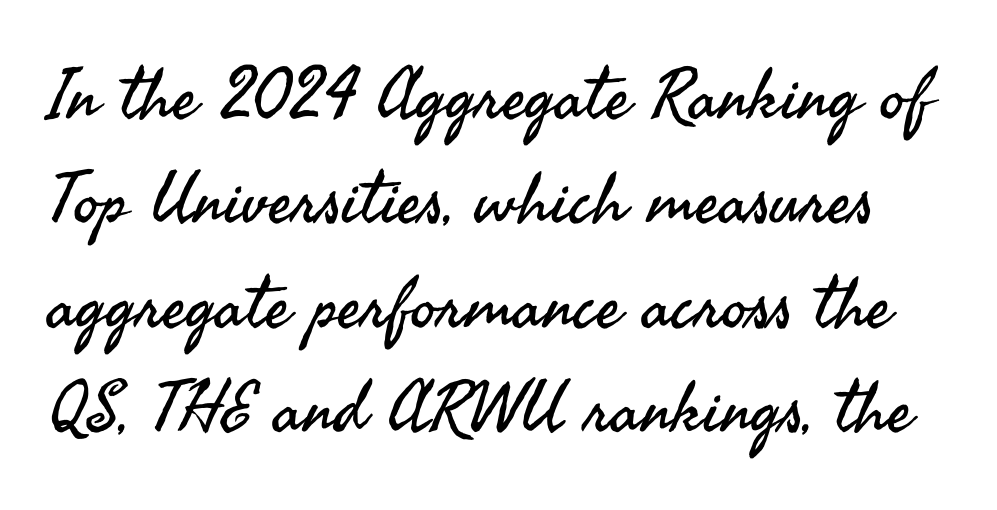
The leading is moderate, giving the passage an even texture. You can tell from the bare stems that sans-serif type was used. Weight: regular or lighter. Here the designer chose a conventional face with non-uniform glyph widths. The space beneath each line is pristine and unruled.
